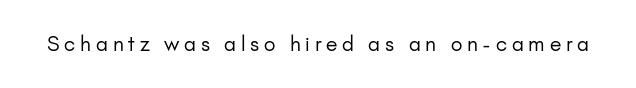
{"italic": "no", "bold": "no", "underline": "no", "letter_spacing": "wide", "letter_spacing_em": 0.24, "glyph_px": 20}
